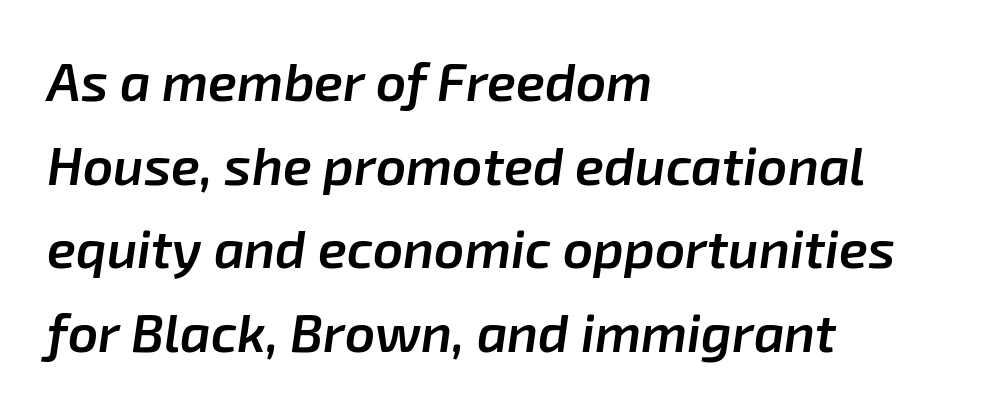
{"italic": "yes", "lean": "right", "slant_degrees": 8, "bold": "semi", "weight": "semibold", "width": "normal", "stroke_contrast": "low", "x_height": "medium", "monospaced": "no", "underline": "no", "align": "left", "line_spacing": "normal", "line_spacing_ratio": 1.58, "letter_spacing": "normal", "letter_spacing_em": 0.0, "glyph_px": 53}
